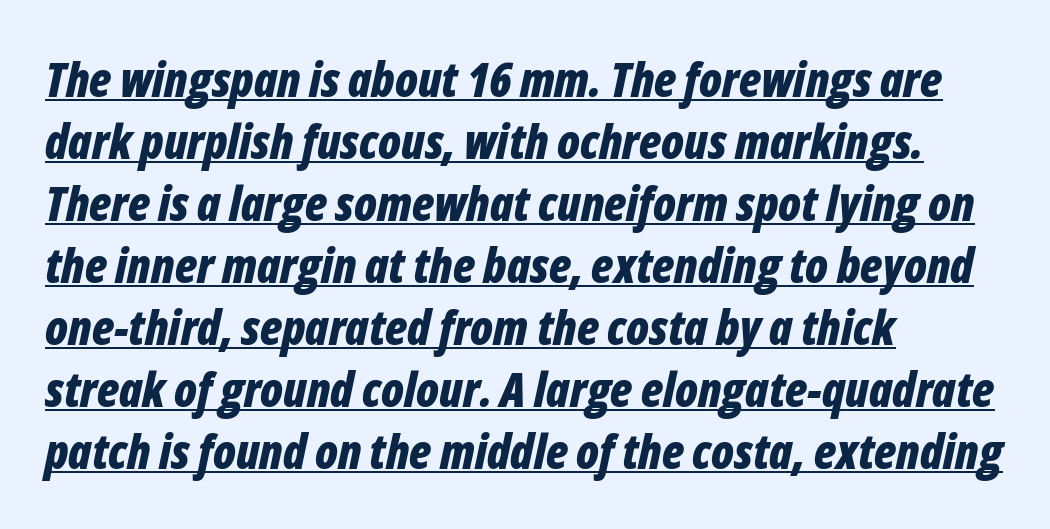
{"italic": "yes", "lean": "right", "slant_degrees": 12, "bold": "yes", "weight": "bold", "width": "condensed", "stroke_contrast": "low", "x_height": "medium", "monospaced": "no", "underline": "yes", "align": "left", "line_spacing": "normal", "line_spacing_ratio": 1.29, "letter_spacing": "normal", "letter_spacing_em": 0.0, "glyph_px": 48}
